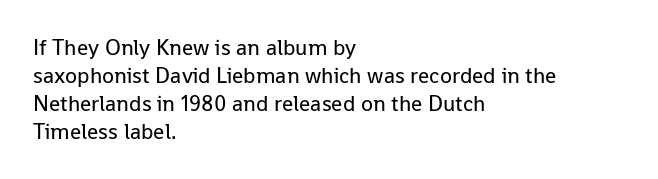
Q: Is the text bold? A: No.
Q: Is the text italic (slanted)? A: No, it is upright.
Q: Is the text underlined? A: No.
Q: How is the paragraph aligned? A: Left-aligned.
Q: Is the spacing between letters normal or unusually wide? A: Normal.
Q: Is the spacing between lines tight, normal or loose? A: Normal.
